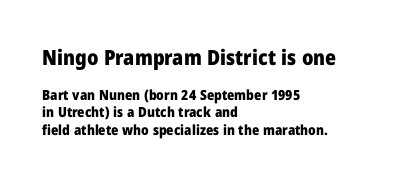
Q: Is the text bold? A: Yes.
Q: Is the text italic (slanted)? A: No, it is upright.
Q: Is the text underlined? A: No.
Q: How is the paragraph aligned? A: Left-aligned.
Q: Is the spacing between letters normal or unusually wide? A: Normal.
Q: Which block of text is set in a larger size, the first (top) or the second (bottom)? A: The first (top) one.
